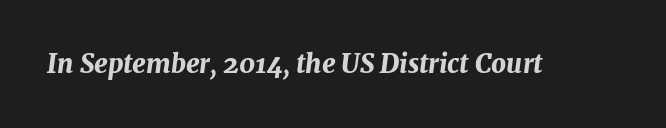
{"italic": "yes", "lean": "right", "slant_degrees": 7, "bold": "yes", "underline": "no", "letter_spacing": "normal", "letter_spacing_em": 0.0, "glyph_px": 26}
